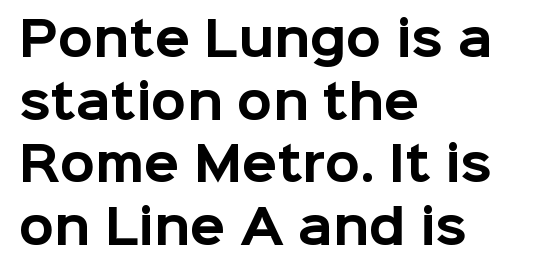
{"serif": "no", "italic": "no", "bold": "yes", "weight": "bold", "width": "normal", "stroke_contrast": "low", "x_height": "medium", "monospaced": "no", "underline": "no", "align": "left", "line_spacing": "normal", "line_spacing_ratio": 1.36, "letter_spacing": "normal", "letter_spacing_em": 0.0, "glyph_px": 46}
